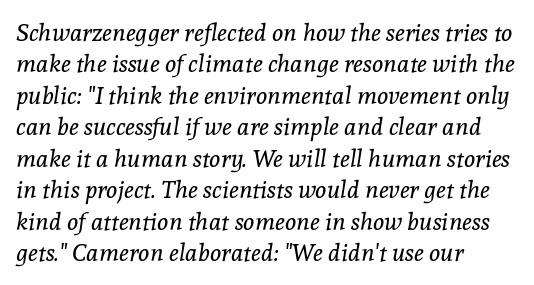
{"italic": "yes", "lean": "right", "slant_degrees": 8, "bold": "no", "underline": "no", "align": "left", "line_spacing": "normal", "line_spacing_ratio": 1.31, "letter_spacing": "normal", "letter_spacing_em": 0.0, "glyph_px": 24}
